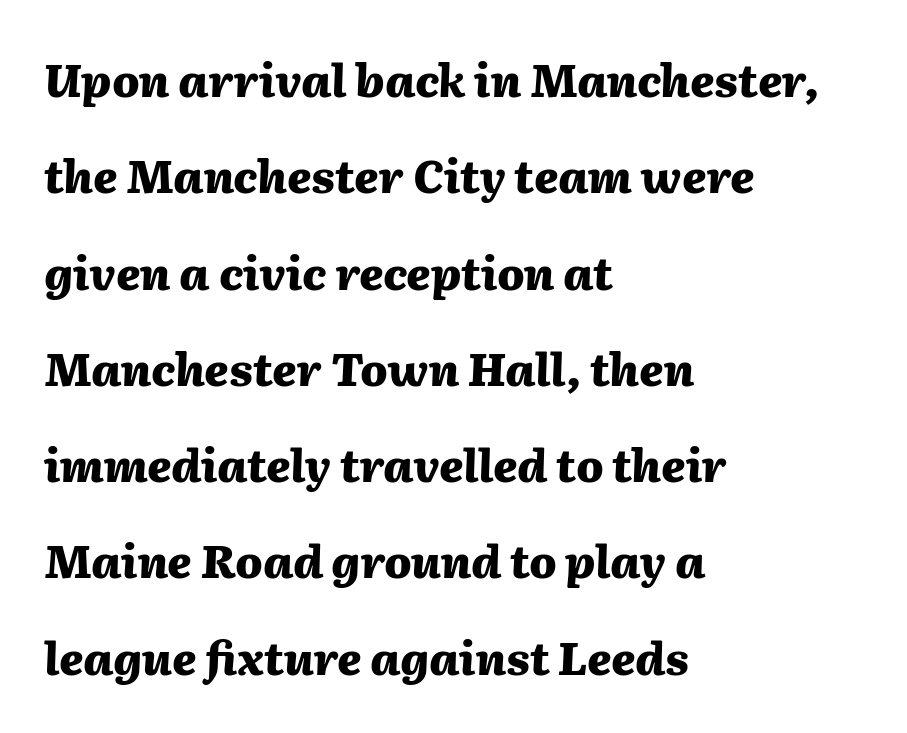
Q: Is the text bold? A: Yes.
Q: Is the text italic (slanted)? A: Yes, it leans right by about 2 degrees.
Q: Is the text underlined? A: No.
Q: How is the paragraph aligned? A: Left-aligned.
Q: Is the spacing between letters normal or unusually wide? A: Normal.
Q: Is the spacing between lines tight, normal or loose? A: Loose.
Q: Width (condensed, normal, or wide)? A: Normal.
Q: Stroke contrast? A: Medium.
Q: x-height? A: Medium.
Q: Monospaced? A: No.
